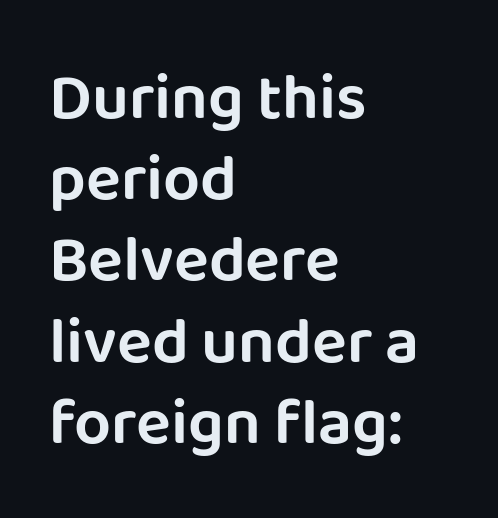
The image shows 65 px sans-serif type, upright; set left-aligned, normal line spacing (1.25x), normal letter spacing, not underlined; low stroke contrast and a large x-height.
